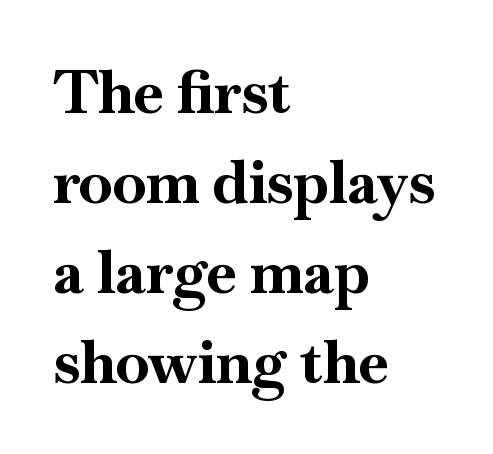
The image shows 60 px bold serif type, upright; set left-aligned, normal line spacing (1.5x), normal letter spacing, not underlined; high stroke contrast and a small x-height.
